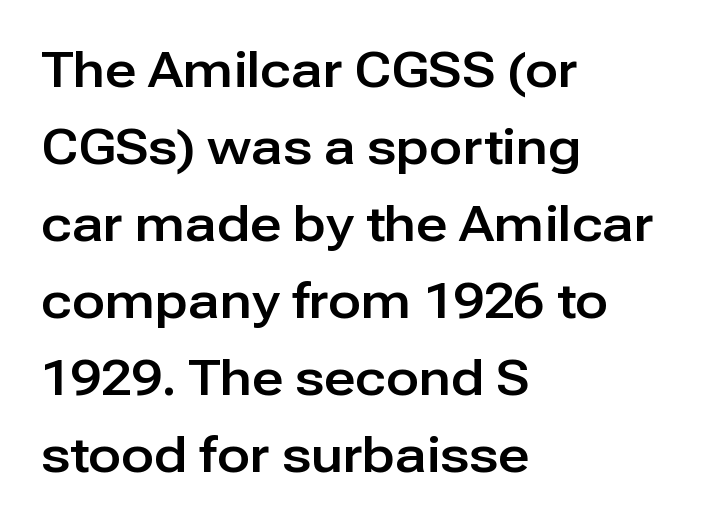
The image shows 49 px sans-serif type, upright; set left-aligned, normal line spacing (1.57x), normal letter spacing, not underlined; low stroke contrast and a medium x-height.
